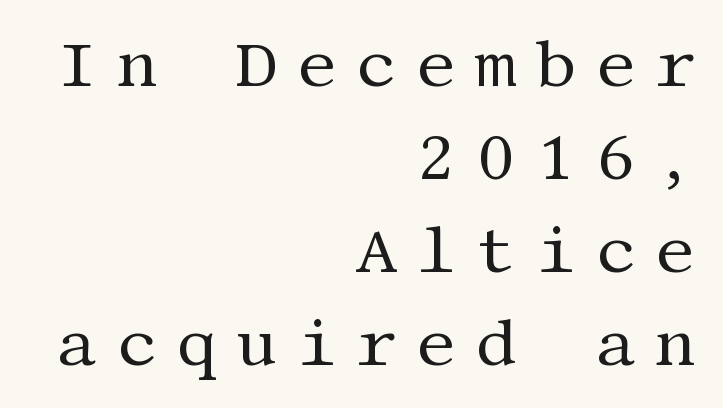
Q: Is the text bold? A: No.
Q: Is the text italic (slanted)? A: No, it is upright.
Q: Is the typeface a serif or a sans-serif typeface? A: Serif.
Q: Is the text underlined? A: No.
Q: How is the paragraph aligned? A: Right-aligned.
Q: Is the spacing between letters normal or unusually wide? A: Unusually wide.
Q: Is the spacing between lines tight, normal or loose? A: Normal.
Q: Width (condensed, normal, or wide)? A: Normal.
Q: Stroke contrast? A: Medium.
Q: x-height? A: Large.
